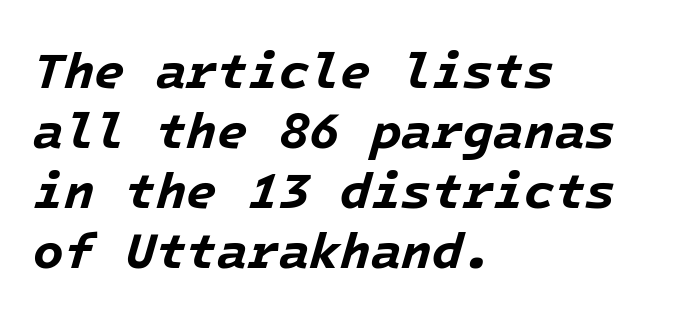
{"italic": "yes", "lean": "right", "slant_degrees": 16, "bold": "yes", "weight": "bold", "width": "normal", "stroke_contrast": "low", "x_height": "medium", "underline": "no", "align": "left", "line_spacing_ratio": 1.2, "letter_spacing": "normal", "letter_spacing_em": 0.0, "glyph_px": 50}
